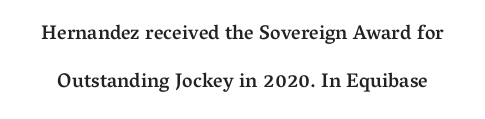
The image shows 20 px text type, upright; set loose line spacing (2.4x), normal letter spacing, not underlined.
